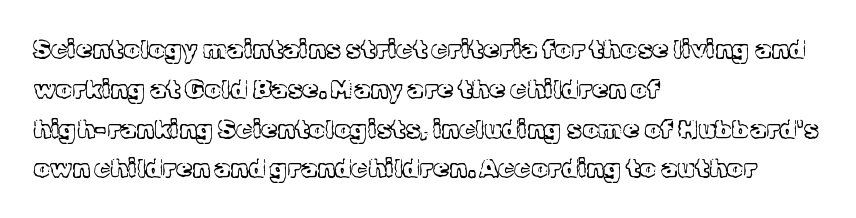
{"italic": "no", "bold": "no", "underline": "no", "align": "left", "line_spacing": "normal", "line_spacing_ratio": 1.53, "letter_spacing": "normal", "letter_spacing_em": 0.0, "glyph_px": 26}
